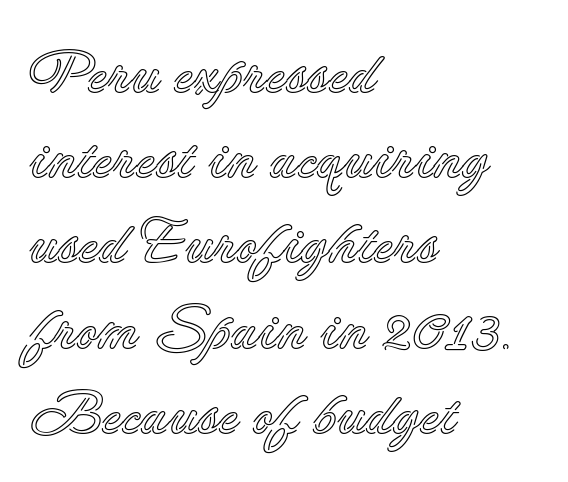
The image shows 60 px text type; set left-aligned, normal line spacing (1.42x), normal letter spacing, not underlined; a small x-height.
